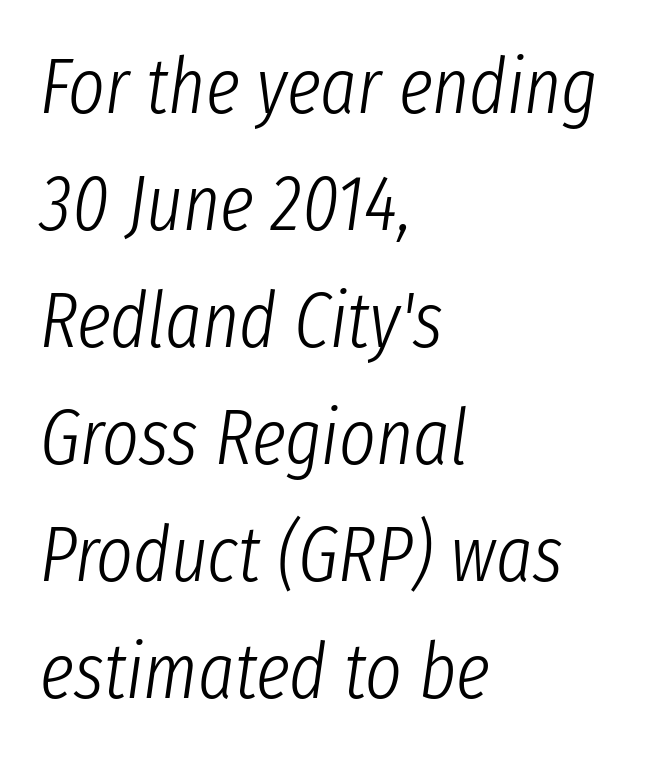
The image shows 78 px light, condensed type, italic (leaning right); set left-aligned, normal line spacing (1.5x), normal letter spacing, not underlined; low stroke contrast and a medium x-height.
